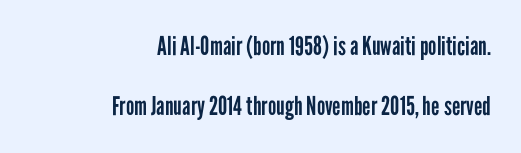
{"italic": "no", "bold": "no", "underline": "no", "align": "right", "line_spacing": "loose", "line_spacing_ratio": 2.31, "letter_spacing": "normal", "letter_spacing_em": 0.0, "glyph_px": 26}
